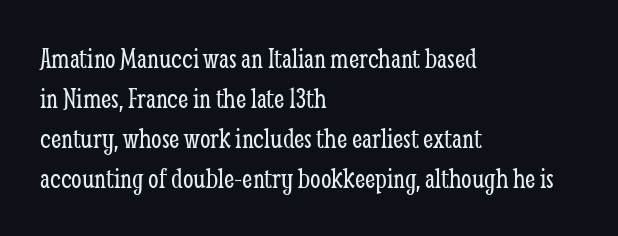
Q: Is the text bold? A: No.
Q: Is the text italic (slanted)? A: No, it is upright.
Q: Is the typeface a serif or a sans-serif typeface? A: Serif.
Q: Is the text underlined? A: No.
Q: How is the paragraph aligned? A: Left-aligned.
Q: Is the spacing between letters normal or unusually wide? A: Normal.
Q: Is the spacing between lines tight, normal or loose? A: Normal.
Q: Width (condensed, normal, or wide)? A: Condensed.
Q: Stroke contrast? A: Low.
Q: x-height? A: Medium.
Q: Monospaced? A: No.
